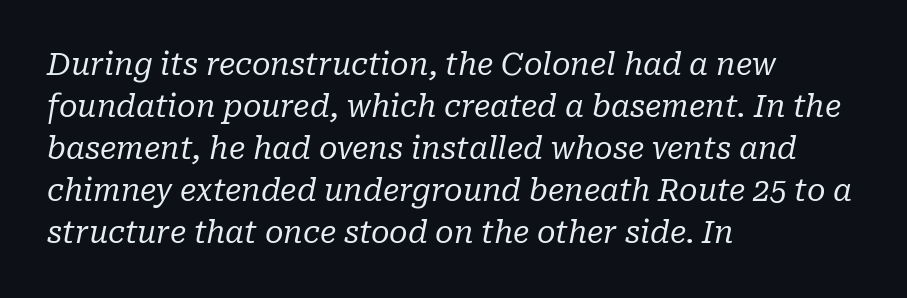
The image shows 30 px regular-weight serif type, italic (leaning right); set left-aligned, normal line spacing (1.4x), normal letter spacing, not underlined; low stroke contrast and a medium x-height.
